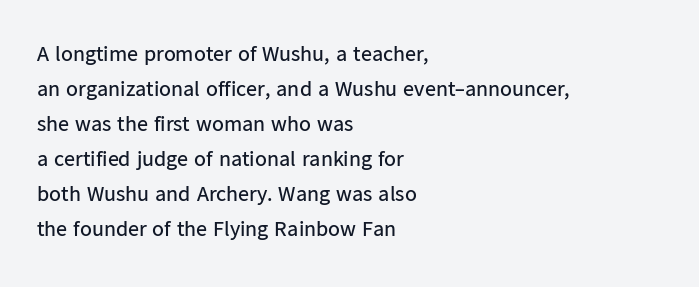
The image shows 22 px text type, upright; set left-aligned, normal line spacing (1.59x), normal letter spacing, not underlined.
